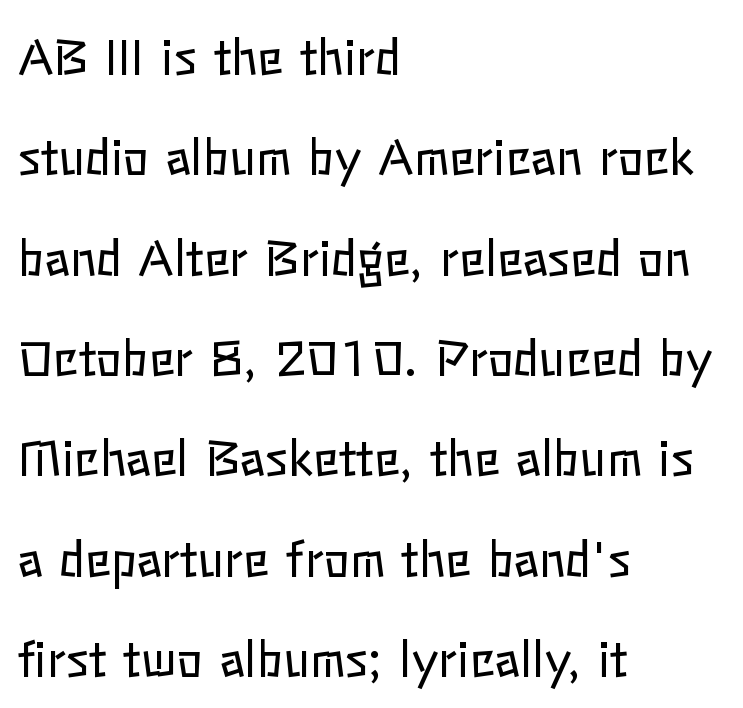
The image shows 48 px regular-weight type, upright; set left-aligned, loose line spacing (2.09x), normal letter spacing, not underlined; low stroke contrast and a medium x-height.
